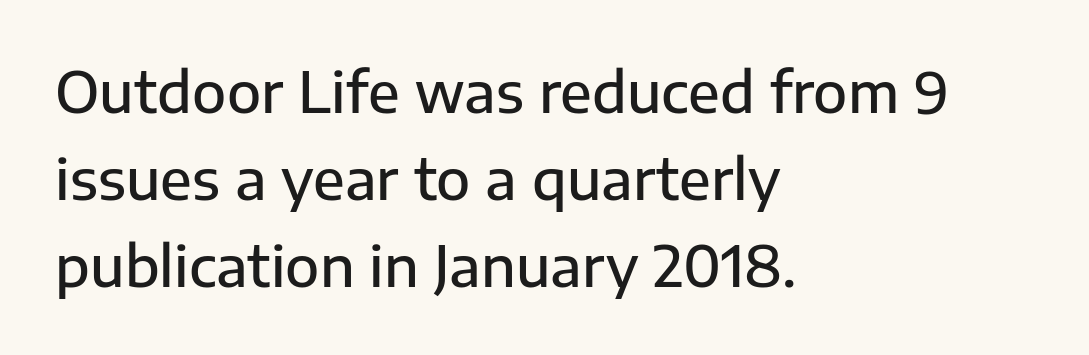
The image shows 56 px semibold sans-serif type, upright; set left-aligned, normal line spacing (1.55x), normal letter spacing, not underlined; low stroke contrast and a medium x-height.
